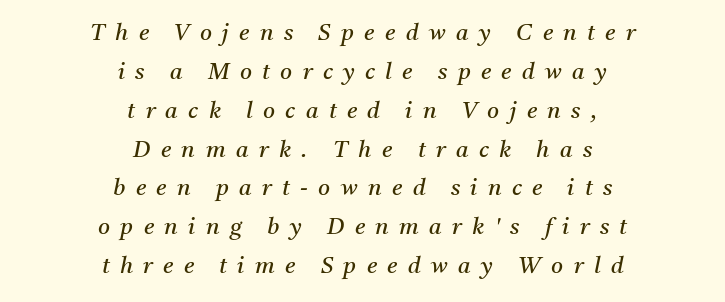
In CSS terms this would be text-align: center. The whole block is typeset with a tilt. This block has exactly the height ordinary leading produces. Descenders hang freely into open space. The letterforms sit at book weight or below. The gaps between neighbouring characters are conspicuously large.
